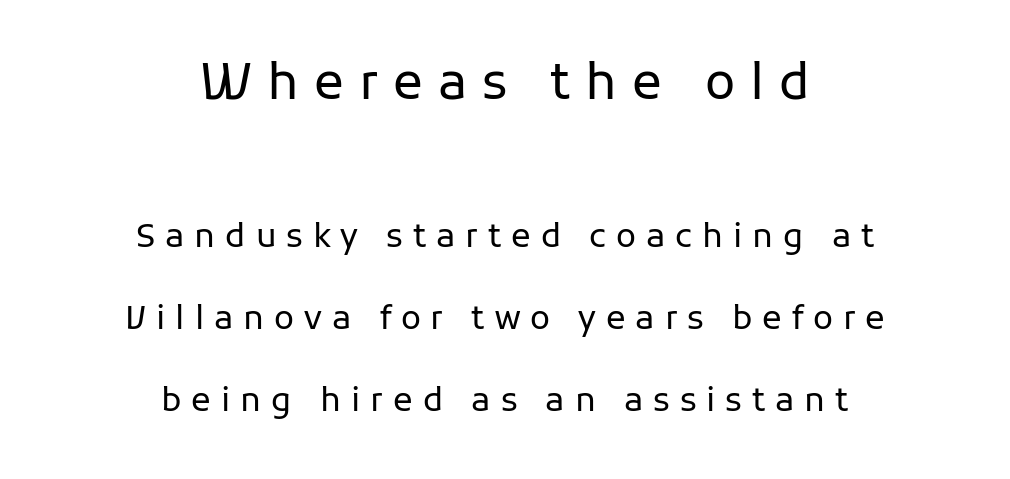
Q: Is the text bold? A: No.
Q: Is the text italic (slanted)? A: No, it is upright.
Q: Is the typeface a serif or a sans-serif typeface? A: Sans-serif.
Q: Is the text underlined? A: No.
Q: How is the paragraph aligned? A: Centered.
Q: Is the spacing between letters normal or unusually wide? A: Unusually wide.
Q: Is the spacing between lines tight, normal or loose? A: Loose.
Q: Which block of text is set in a larger size, the first (top) or the second (bottom)? A: The first (top) one.
Q: Width (condensed, normal, or wide)? A: Normal.
Q: Stroke contrast? A: Low.
Q: x-height? A: Medium.
Q: Monospaced? A: No.
